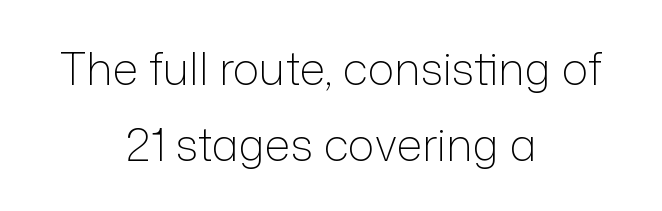
The image shows 45 px light sans-serif type, upright; set centered, normal line spacing (1.68x), normal letter spacing, not underlined; low stroke contrast and a medium x-height.
